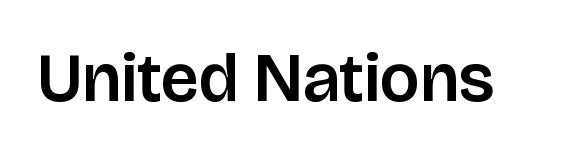
{"serif": "no", "italic": "no", "width": "normal", "stroke_contrast": "low", "x_height": "large", "monospaced": "no", "underline": "no", "letter_spacing": "normal", "letter_spacing_em": 0.0, "glyph_px": 68}
